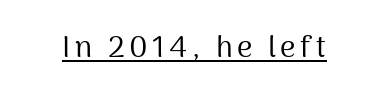
The image shows 30 px regular-weight sans-serif type, upright; set underlined; medium stroke contrast and a medium x-height.
